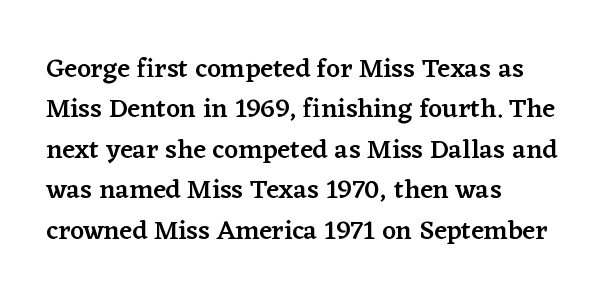
Glyph-to-glyph distance matches everyday printed text. Beneath every word, the page is bare. What's the leading like? Ordinary, nothing unusual. Typographic density is moderately raised because the face is semibold. Vertical strokes here are truly vertical.
